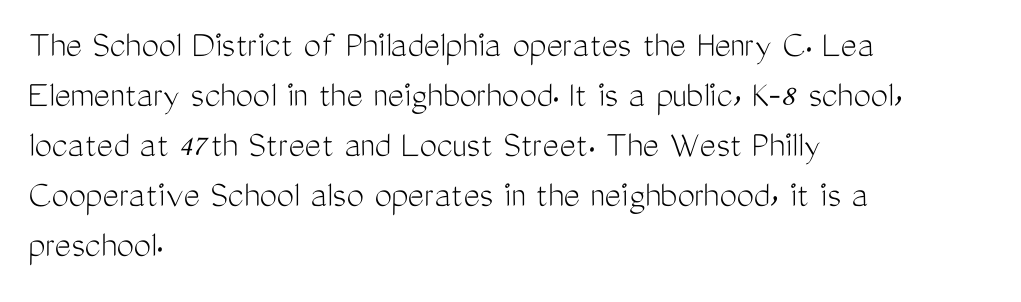
{"serif": "no", "italic": "no", "bold": "no", "weight": "light", "width": "condensed", "stroke_contrast": "medium", "x_height": "medium", "monospaced": "no", "underline": "no", "align": "left", "line_spacing": "normal", "line_spacing_ratio": 1.28, "letter_spacing": "normal", "letter_spacing_em": 0.0, "glyph_px": 39}
